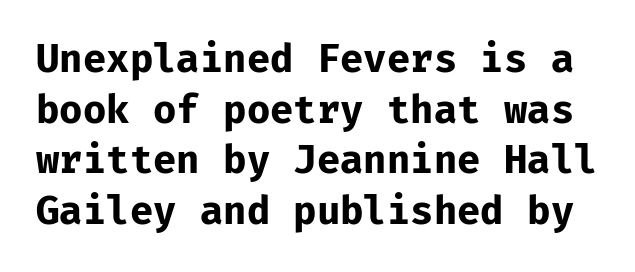
{"serif": "no", "italic": "no", "bold": "yes", "weight": "bold", "width": "normal", "stroke_contrast": "low", "x_height": "medium", "monospaced": "yes", "underline": "no", "line_spacing": "normal", "line_spacing_ratio": 1.33, "letter_spacing": "normal", "letter_spacing_em": 0.0, "glyph_px": 38}
